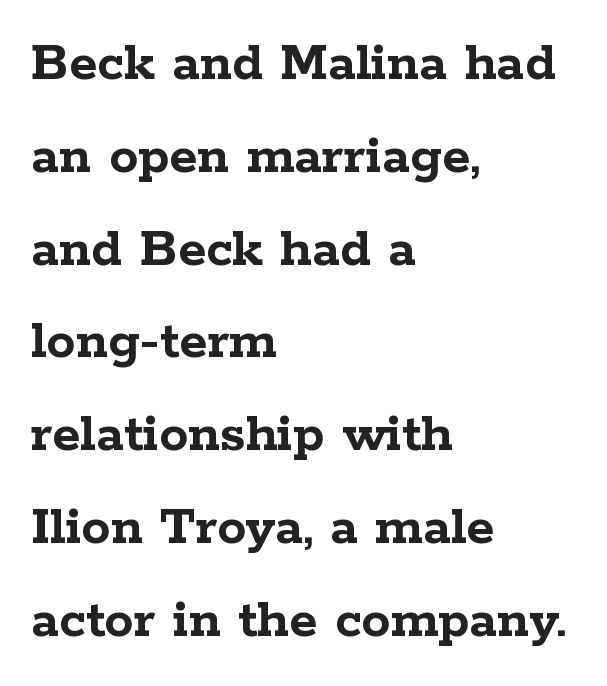
The image shows 58 px semibold, wide serif type, upright; set left-aligned, normal line spacing (1.6x), normal letter spacing, not underlined; low stroke contrast and a medium x-height.
